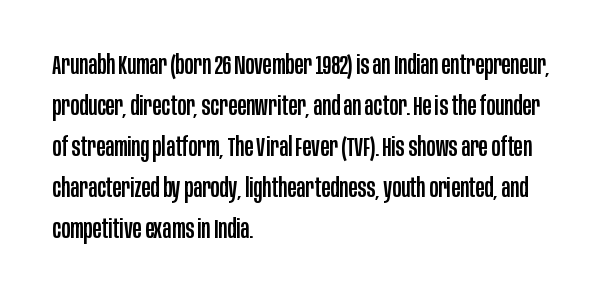
{"italic": "no", "underline": "no", "align": "left", "line_spacing": "normal", "line_spacing_ratio": 1.52, "letter_spacing": "normal", "letter_spacing_em": 0.0, "glyph_px": 27}
